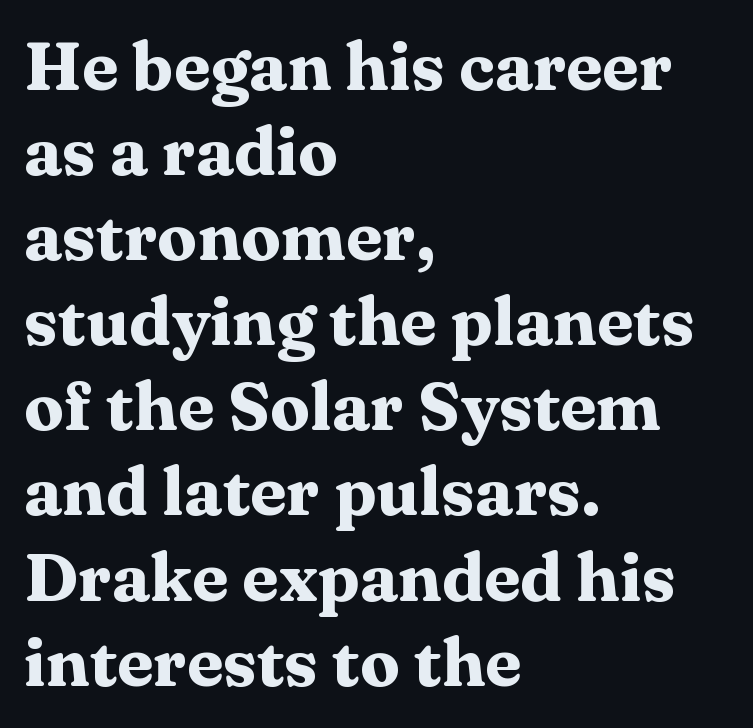
The image shows 67 px heavy, wide serif type, upright; set left-aligned, normal line spacing (1.27x), normal letter spacing, not underlined; medium stroke contrast and a medium x-height.
